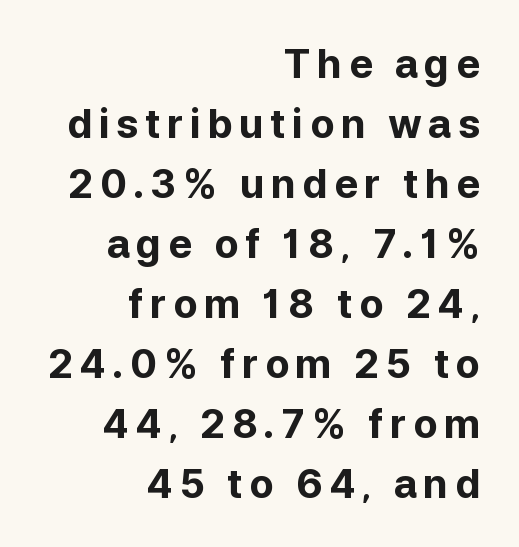
Summary of vertical rhythm: regular, with standard interline spacing. I'd call this a sans setting — the letters go barefoot. Heavy, bold letterforms. A typesetter would mark this as roman, not italic.
